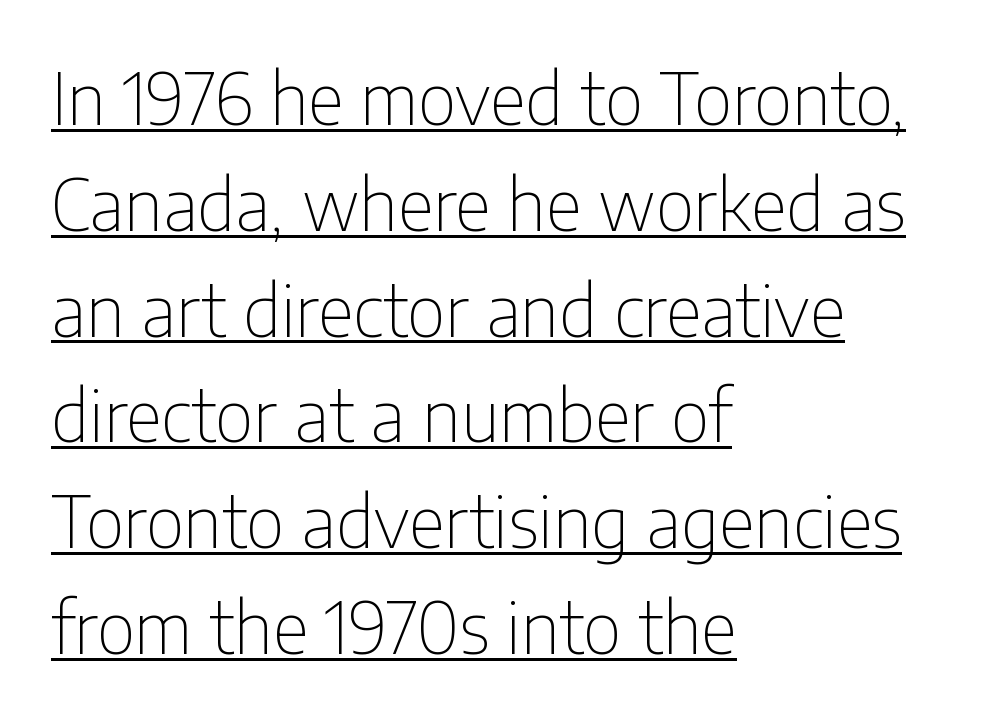
Q: Is the text bold? A: No.
Q: Is the text italic (slanted)? A: No, it is upright.
Q: Is the typeface a serif or a sans-serif typeface? A: Sans-serif.
Q: Is the text underlined? A: Yes.
Q: How is the paragraph aligned? A: Left-aligned.
Q: Is the spacing between letters normal or unusually wide? A: Normal.
Q: Is the spacing between lines tight, normal or loose? A: Normal.
Q: Width (condensed, normal, or wide)? A: Condensed.
Q: Stroke contrast? A: Low.
Q: x-height? A: Medium.
Q: Monospaced? A: No.
